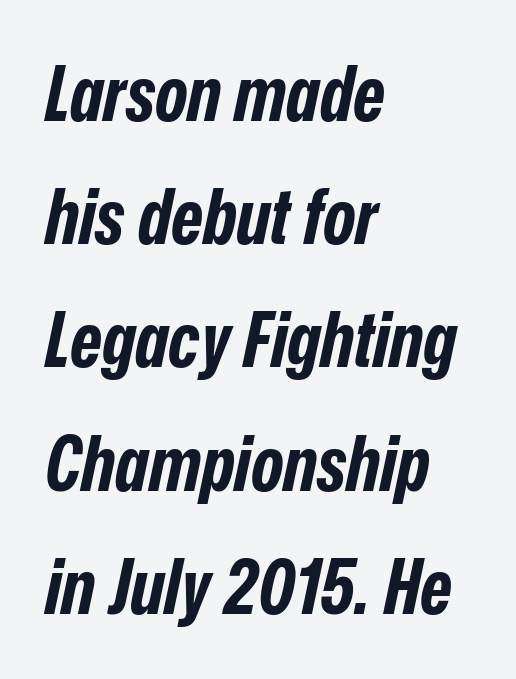
Q: Is the text bold? A: Yes.
Q: Is the text italic (slanted)? A: Yes, it leans right by about 12 degrees.
Q: Is the text underlined? A: No.
Q: How is the paragraph aligned? A: Left-aligned.
Q: Is the spacing between letters normal or unusually wide? A: Normal.
Q: Is the spacing between lines tight, normal or loose? A: Normal.
Q: Width (condensed, normal, or wide)? A: Condensed.
Q: Stroke contrast? A: Low.
Q: x-height? A: Medium.
Q: Monospaced? A: No.
